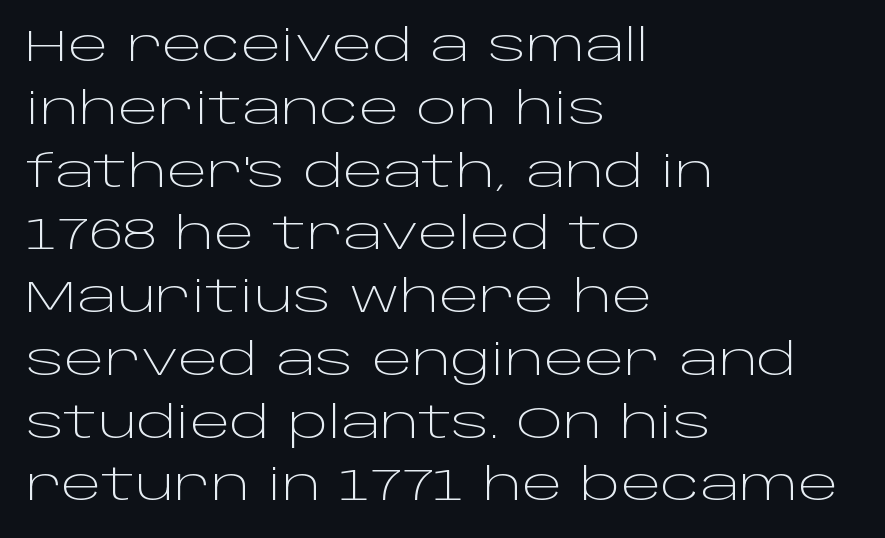
{"serif": "no", "italic": "no", "bold": "no", "weight": "light", "width": "wide", "stroke_contrast": "low", "x_height": "large", "monospaced": "no", "underline": "no", "align": "left", "line_spacing": "normal", "line_spacing_ratio": 1.46, "letter_spacing": "normal", "letter_spacing_em": 0.0, "glyph_px": 43}
